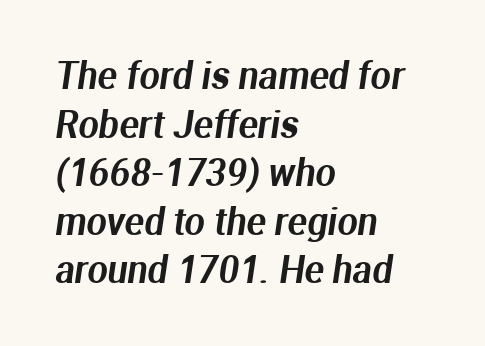
Q: Is the typeface a serif or a sans-serif typeface? A: Sans-serif.
Q: Is the text underlined? A: No.
Q: How is the paragraph aligned? A: Left-aligned.
Q: Is the spacing between letters normal or unusually wide? A: Normal.
Q: Is the spacing between lines tight, normal or loose? A: Normal.
Q: Width (condensed, normal, or wide)? A: Normal.
Q: Stroke contrast? A: Medium.
Q: x-height? A: Medium.
Q: Monospaced? A: No.
